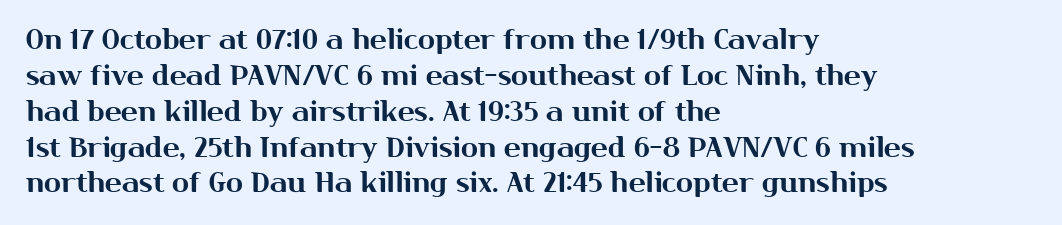
The image shows 28 px sans-serif type, upright; set left-aligned, normal line spacing (1.28x), normal letter spacing, not underlined; medium stroke contrast and a medium x-height.
